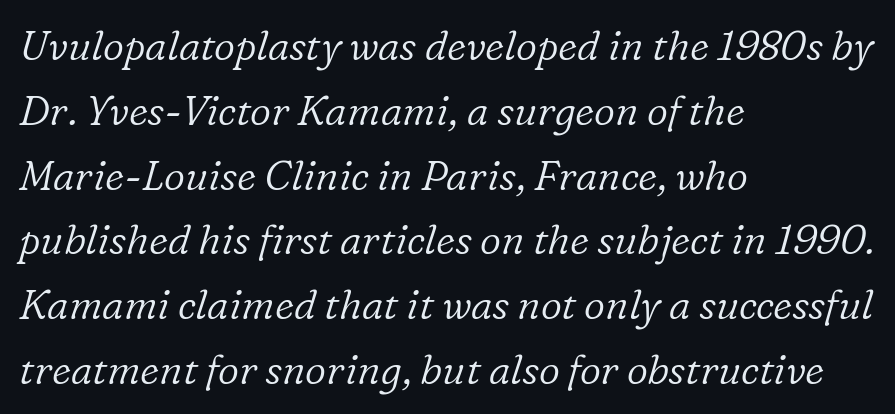
Q: Is the text bold? A: No.
Q: Is the text italic (slanted)? A: Yes, it leans right by about 16 degrees.
Q: Is the typeface a serif or a sans-serif typeface? A: Serif.
Q: Is the text underlined? A: No.
Q: How is the paragraph aligned? A: Left-aligned.
Q: Is the spacing between letters normal or unusually wide? A: Normal.
Q: Is the spacing between lines tight, normal or loose? A: Normal.
Q: Width (condensed, normal, or wide)? A: Normal.
Q: Stroke contrast? A: Low.
Q: x-height? A: Medium.
Q: Monospaced? A: No.
